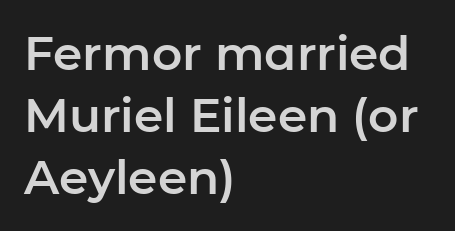
{"serif": "no", "italic": "no", "width": "normal", "stroke_contrast": "low", "x_height": "medium", "monospaced": "no", "underline": "no", "align": "left", "line_spacing": "normal", "line_spacing_ratio": 1.32, "letter_spacing": "normal", "letter_spacing_em": 0.0, "glyph_px": 47}
